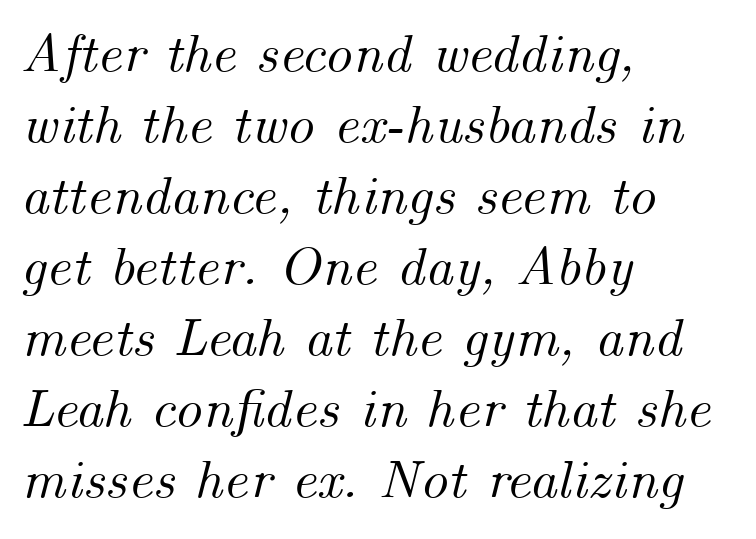
{"italic": "yes", "lean": "right", "slant_degrees": 14, "width": "normal", "stroke_contrast": "medium", "x_height": "small", "monospaced": "no", "underline": "no", "align": "left", "line_spacing": "normal", "line_spacing_ratio": 1.29, "letter_spacing": "normal", "letter_spacing_em": 0.0, "glyph_px": 55}
